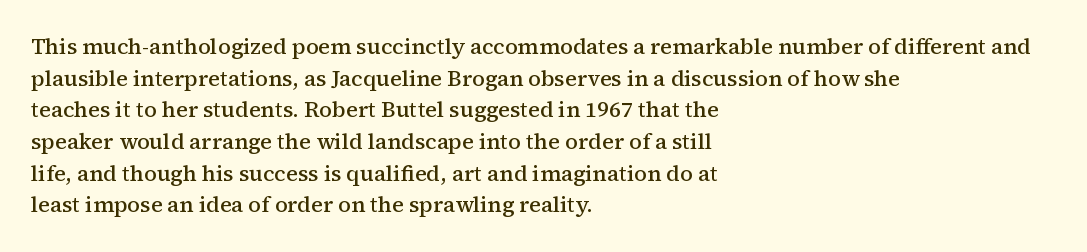
The image shows 22 px text type, upright; set left-aligned, normal line spacing (1.44x), normal letter spacing, not underlined.
